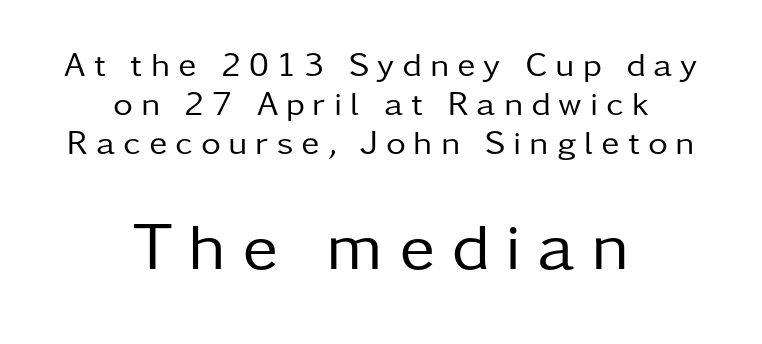
The image shows 67 px regular-weight sans-serif type, upright; set centered, tight line spacing (1.14x), unusually wide letter spacing (+0.24 em), not underlined; the second (bottom) block is 1.97x larger; low stroke contrast and a medium x-height.
